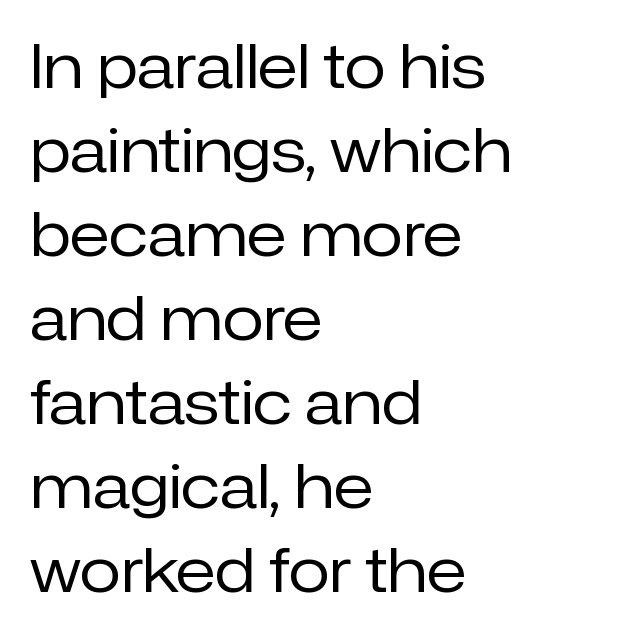
Q: Is the text bold? A: No.
Q: Is the text italic (slanted)? A: No, it is upright.
Q: Is the typeface a serif or a sans-serif typeface? A: Sans-serif.
Q: Is the text underlined? A: No.
Q: How is the paragraph aligned? A: Left-aligned.
Q: Is the spacing between letters normal or unusually wide? A: Normal.
Q: Is the spacing between lines tight, normal or loose? A: Normal.
Q: Width (condensed, normal, or wide)? A: Normal.
Q: Stroke contrast? A: Low.
Q: x-height? A: Medium.
Q: Monospaced? A: No.
